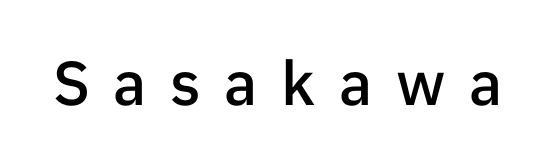
Q: Is the text bold? A: Semi-bold.
Q: Is the text italic (slanted)? A: No, it is upright.
Q: Is the typeface a serif or a sans-serif typeface? A: Sans-serif.
Q: Is the text underlined? A: No.
Q: Is the spacing between letters normal or unusually wide? A: Unusually wide.
Q: Width (condensed, normal, or wide)? A: Normal.
Q: Stroke contrast? A: Low.
Q: x-height? A: Medium.
Q: Monospaced? A: No.
